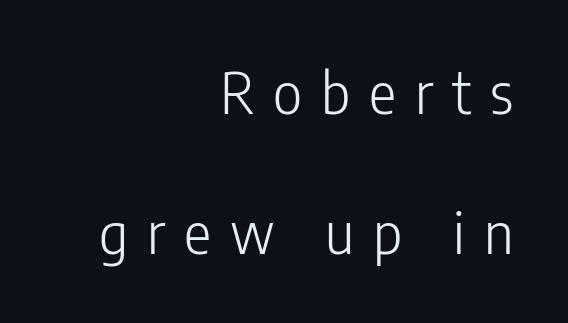
The image shows 57 px light, condensed sans-serif type, upright; set right-aligned, loose line spacing (2.46x), unusually wide letter spacing (+0.33 em), not underlined; low stroke contrast and a medium x-height.
